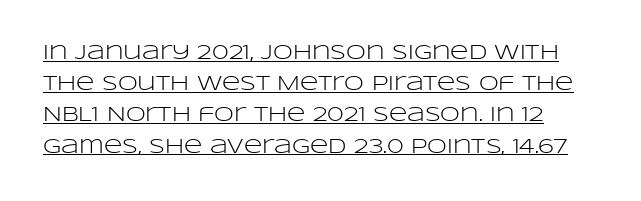
Look at the tracking — it's just the regular setting, nothing added. The cut favours lightness, reaching ordinary text weight at its darkest. This sample carries an underscore along the baseline area. The rows are spaced the way most documents space them.
